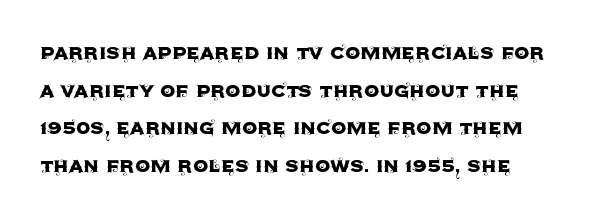
Q: Is the text italic (slanted)? A: No, it is upright.
Q: Is the text underlined? A: No.
Q: Is the spacing between letters normal or unusually wide? A: Normal.
Q: Is the spacing between lines tight, normal or loose? A: Normal.
